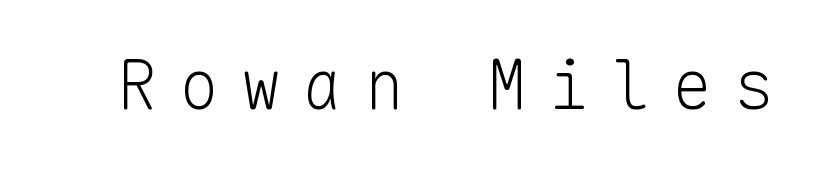
The image shows 67 px light sans-serif type, upright, monospaced; set unusually wide letter spacing (+0.32 em), not underlined; low stroke contrast and a medium x-height.
